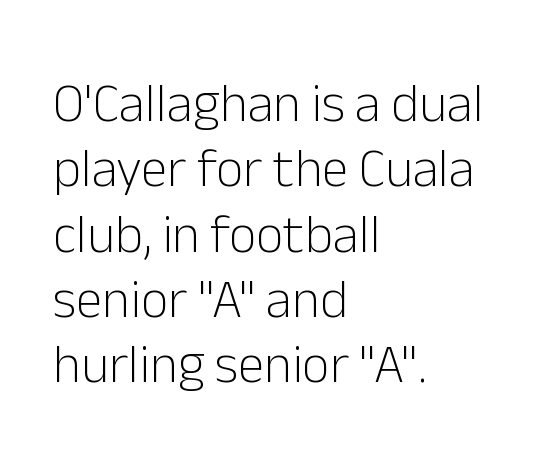
The passage shown is typed in a proportional face where columns would drift. The typography opts for an upright posture over an oblique one. The space beneath each line is pristine and unruled. Here the glyphs are tracked normally, forming tight word shapes.
